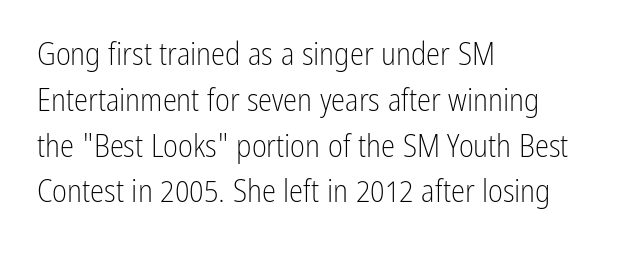
{"serif": "no", "italic": "no", "bold": "no", "weight": "light", "width": "condensed", "stroke_contrast": "low", "x_height": "medium", "monospaced": "no", "underline": "no", "align": "left", "line_spacing": "normal", "line_spacing_ratio": 1.43, "letter_spacing": "normal", "letter_spacing_em": 0.0, "glyph_px": 32}
